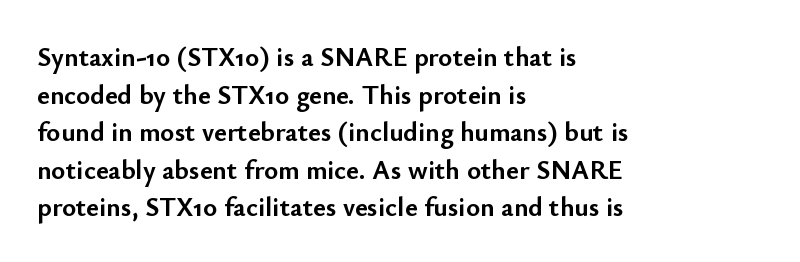
{"italic": "no", "bold": "yes", "underline": "no", "align": "left", "line_spacing": "normal", "line_spacing_ratio": 1.39, "letter_spacing": "normal", "letter_spacing_em": 0.0, "glyph_px": 27}
